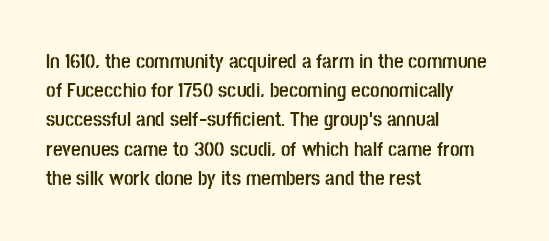
The image shows 21 px bold type, upright; set left-aligned, normal line spacing (1.39x), normal letter spacing, not underlined.
